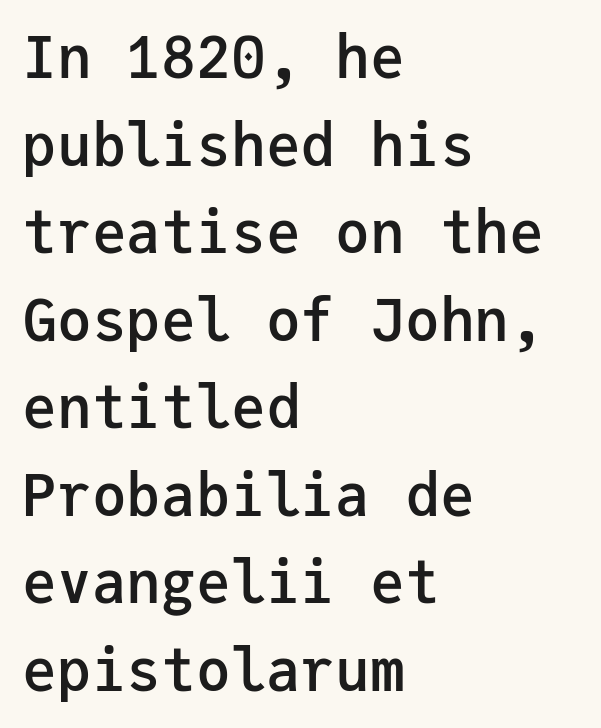
The image shows 58 px semibold sans-serif type, upright, monospaced; set left-aligned, normal line spacing (1.51x), normal letter spacing, not underlined; low stroke contrast and a medium x-height.
